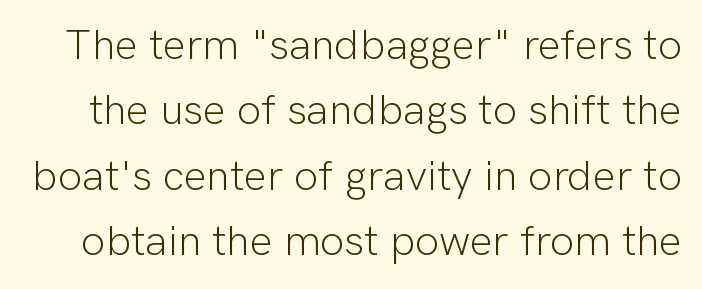
Q: Is the text bold? A: No.
Q: Is the text italic (slanted)? A: No, it is upright.
Q: Is the typeface a serif or a sans-serif typeface? A: Sans-serif.
Q: Is the text underlined? A: No.
Q: Is the spacing between letters normal or unusually wide? A: Normal.
Q: Is the spacing between lines tight, normal or loose? A: Normal.
Q: Width (condensed, normal, or wide)? A: Normal.
Q: Stroke contrast? A: Low.
Q: x-height? A: Medium.
Q: Monospaced? A: No.
